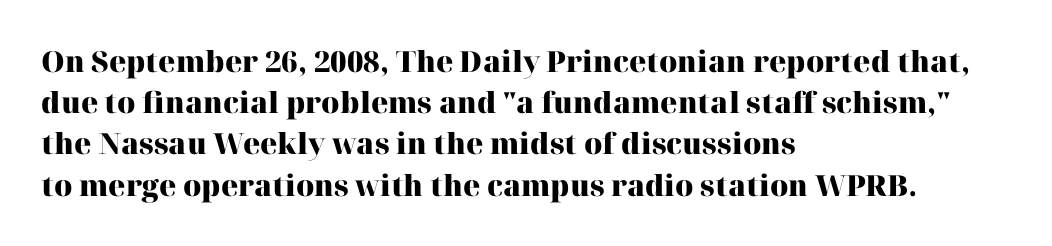
Q: Is the text bold? A: Yes.
Q: Is the text italic (slanted)? A: No, it is upright.
Q: Is the typeface a serif or a sans-serif typeface? A: Serif.
Q: Is the text underlined? A: No.
Q: How is the paragraph aligned? A: Left-aligned.
Q: Is the spacing between letters normal or unusually wide? A: Normal.
Q: Is the spacing between lines tight, normal or loose? A: Normal.
Q: Width (condensed, normal, or wide)? A: Normal.
Q: Stroke contrast? A: High.
Q: x-height? A: Medium.
Q: Monospaced? A: No.
